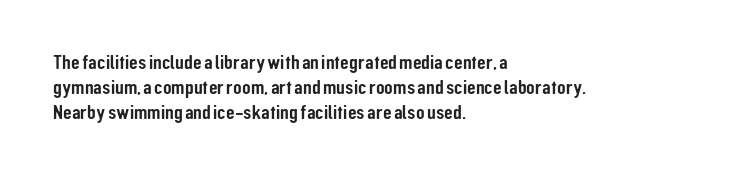
The image shows 20 px text type, upright; set left-aligned, line spacing 1.24x, normal letter spacing, not underlined.
